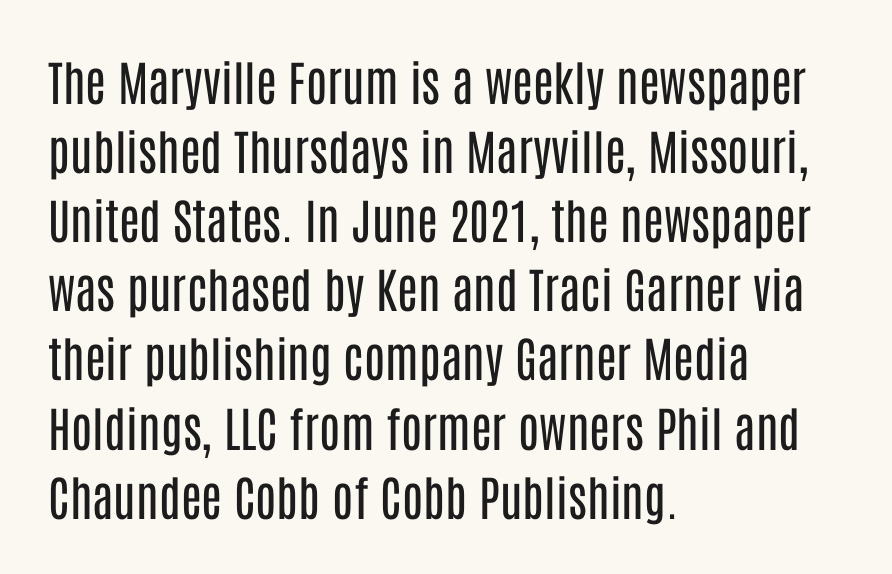
The image shows 48 px regular-weight, condensed sans-serif type, upright; set left-aligned, normal line spacing (1.44x), normal letter spacing, not underlined; low stroke contrast and a large x-height.
